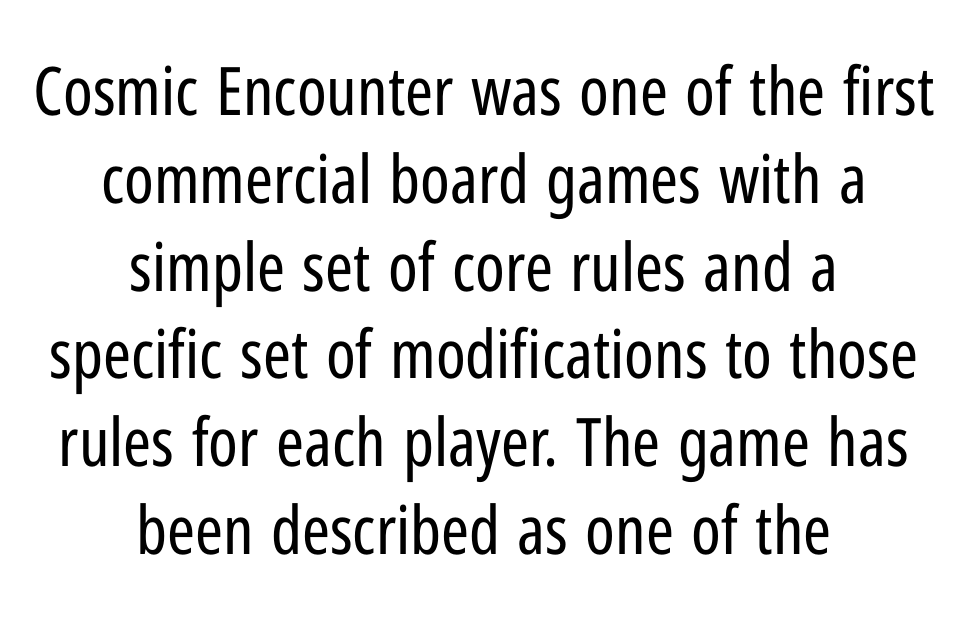
The image shows 67 px regular-weight, condensed sans-serif type, upright; set centered, normal line spacing (1.31x), normal letter spacing, not underlined; low stroke contrast and a medium x-height.
